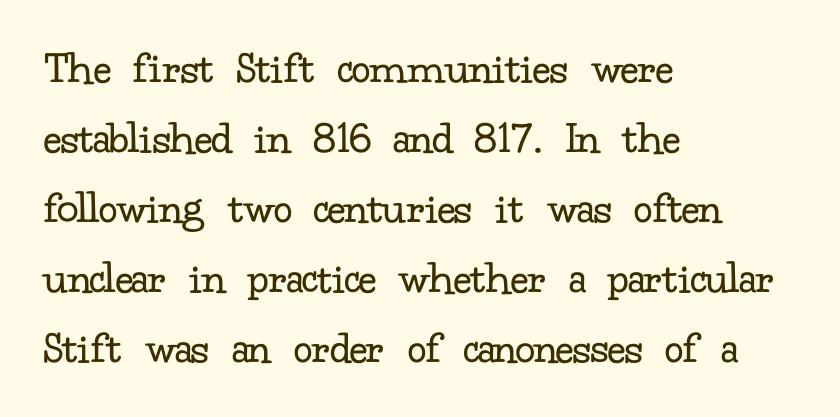
{"serif": "yes", "italic": "no", "bold": "no", "weight": "regular", "width": "normal", "stroke_contrast": "low", "x_height": "small", "monospaced": "no", "underline": "no", "align": "left", "line_spacing": "normal", "line_spacing_ratio": 1.49, "letter_spacing": "normal", "letter_spacing_em": 0.0, "glyph_px": 47}
